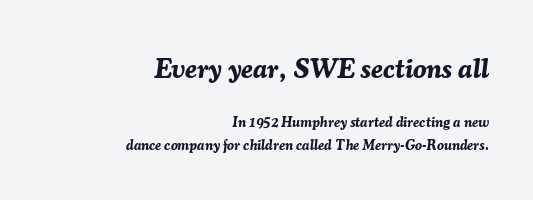
The specimen omits any rule beneath the text block's lines. The space between consecutive lines is moderate. The lettering tilts uniformly, giving the passage an italic look. The letters are bold, with thick, heavy strokes. Visually the block forms a straight wall on the right and a jagged coastline on the left.
